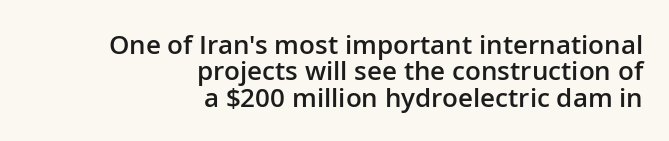
{"italic": "no", "bold": "semi", "underline": "no", "align": "right", "line_spacing": "tight", "line_spacing_ratio": 1.01, "letter_spacing": "normal", "letter_spacing_em": 0.0, "glyph_px": 26}
